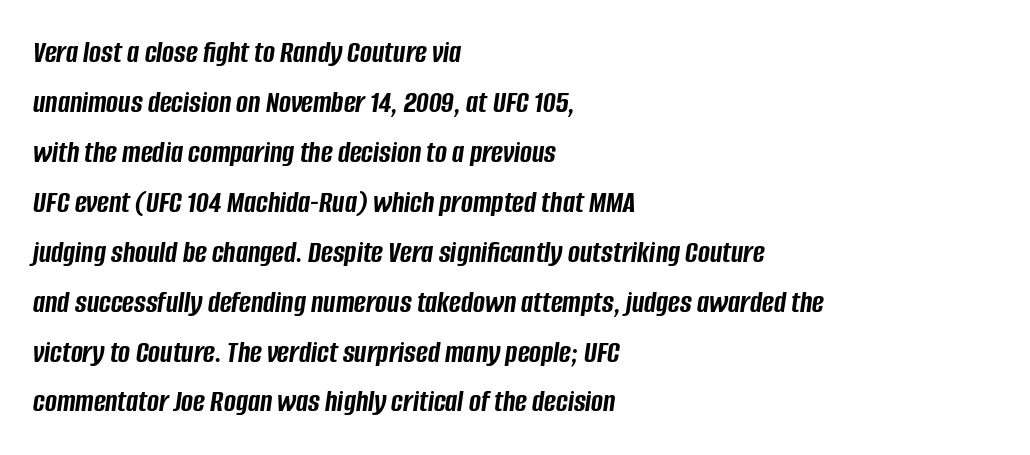
In terms of posture, this sample is oblique. This rendering uses left alignment, leaving the right contour irregular. Horizontal bands of white between lines are of average thickness. Underlining? Definitely not there. Bold? Absolutely — the strokes are thick and heavy. You could not count columns in this text — the font is proportionally spaced.
